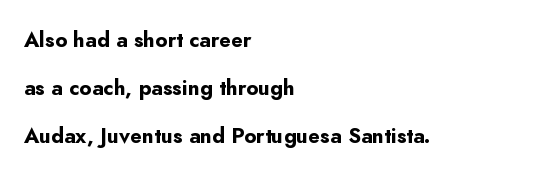
Glyph-to-glyph distance matches everyday printed text. The lines in this sample share a left origin and differ only in where they stop. This sample trades compactness for vertical openness between lines. Typographic density is high because the face is bold. Posture: vertical. The glyphs are unaccompanied by any horizontal stroke below them.
